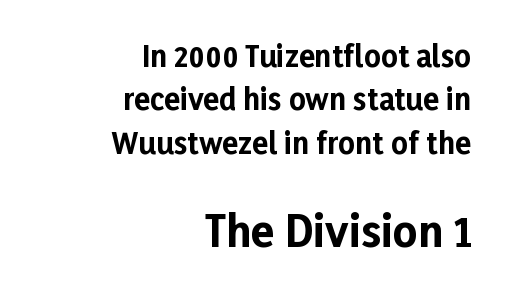
Q: Is the text bold? A: Yes.
Q: Is the text italic (slanted)? A: No, it is upright.
Q: Is the typeface a serif or a sans-serif typeface? A: Sans-serif.
Q: Is the text underlined? A: No.
Q: How is the paragraph aligned? A: Right-aligned.
Q: Is the spacing between letters normal or unusually wide? A: Normal.
Q: Is the spacing between lines tight, normal or loose? A: Normal.
Q: Which block of text is set in a larger size, the first (top) or the second (bottom)? A: The second (bottom) one.
Q: Width (condensed, normal, or wide)? A: Normal.
Q: Stroke contrast? A: Low.
Q: x-height? A: Medium.
Q: Monospaced? A: No.
